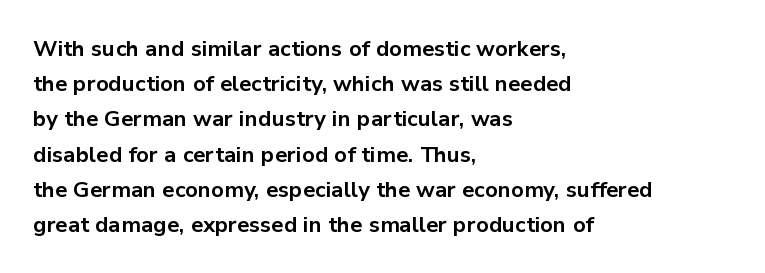
Every row of glyphs begins at an identical x-position on the left. Each word holds together tightly as a unit, with standard inter-letter gaps. What's the leading like? Ordinary, nothing unusual. Nope, not italic — everything's standing straight. The space directly below the letters is spotless.
